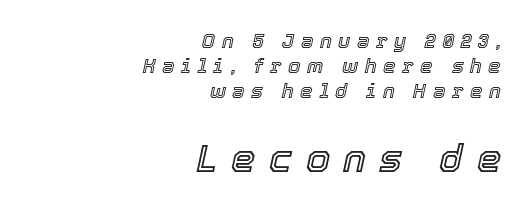
Each line ends at the same right margin while the left side varies. Each row of text sits above clean, open space. Glyph-to-glyph distance is far greater than everyday printed text. An italicized treatment has been applied to the whole sample. Small over large — that's the arrangement of the two blocks here.
